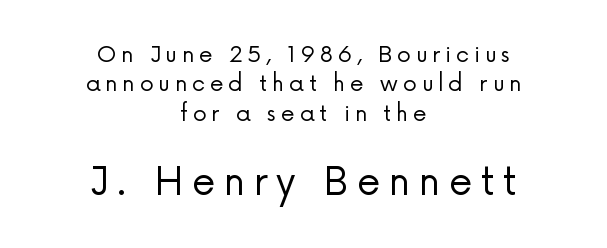
{"serif": "no", "italic": "no", "bold": "no", "weight": "regular", "width": "normal", "stroke_contrast": "low", "x_height": "medium", "monospaced": "no", "underline": "no", "align": "center", "line_spacing": "normal", "line_spacing_ratio": 1.34, "letter_spacing": "wide", "letter_spacing_em": 0.22, "larger_block": "second", "size_ratio": 1.73, "glyph_px": 38}
